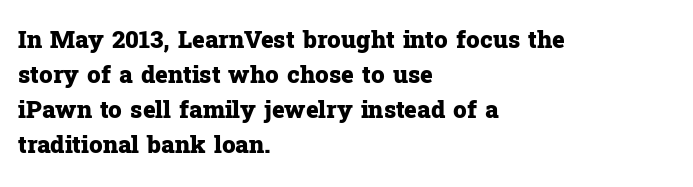
A classic flush-left, rag-right setting is used for this passage. The strokes are fattened all the way to bold. Plain, unruled lines of type. Tracking value appears to be zero — textbook default spacing.
